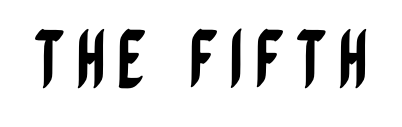
The image shows 78 px condensed sans-serif type, upright; set not underlined; low stroke contrast and a large x-height.
